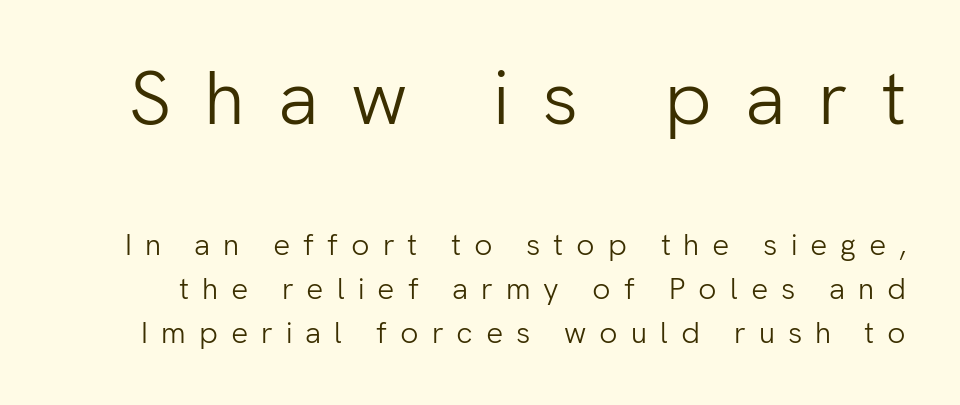
Q: Is the text bold? A: No.
Q: Is the text italic (slanted)? A: No, it is upright.
Q: Is the typeface a serif or a sans-serif typeface? A: Sans-serif.
Q: Is the text underlined? A: No.
Q: Is the spacing between letters normal or unusually wide? A: Unusually wide.
Q: Is the spacing between lines tight, normal or loose? A: Normal.
Q: Which block of text is set in a larger size, the first (top) or the second (bottom)? A: The first (top) one.
Q: Width (condensed, normal, or wide)? A: Normal.
Q: Stroke contrast? A: Low.
Q: x-height? A: Medium.
Q: Monospaced? A: No.
